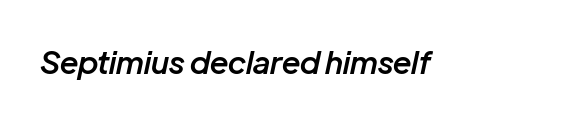
When letters slant like this, we call the style italic. Is the type bold? Partly — it's a semibold, heavier than regular but not fully bold. These lines keep a tight, regular rhythm from letter to letter. Quick note: underline off.
